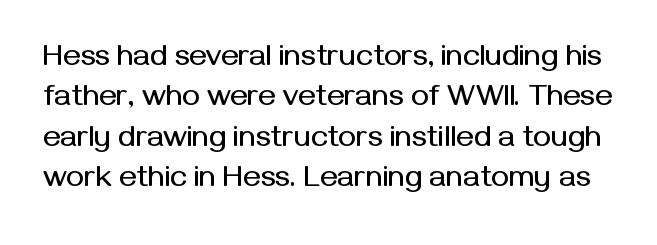
{"serif": "no", "italic": "no", "width": "normal", "stroke_contrast": "medium", "x_height": "medium", "monospaced": "no", "underline": "no", "line_spacing": "normal", "line_spacing_ratio": 1.35, "letter_spacing": "normal", "letter_spacing_em": 0.0, "glyph_px": 30}
